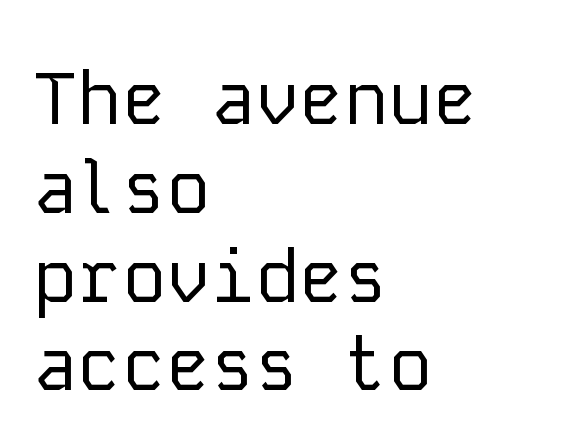
The image shows 74 px regular-weight sans-serif type, upright, monospaced; set left-aligned, line spacing 1.2x, normal letter spacing, not underlined; low stroke contrast and a medium x-height.
